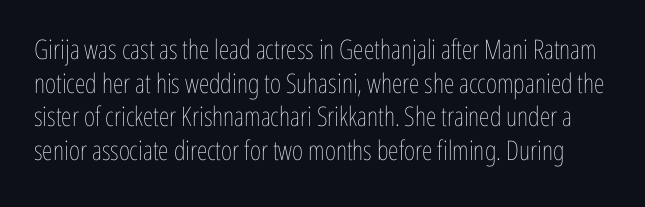
{"italic": "no", "bold": "no", "underline": "no", "line_spacing": "normal", "line_spacing_ratio": 1.25, "letter_spacing": "normal", "letter_spacing_em": 0.0, "glyph_px": 27}
